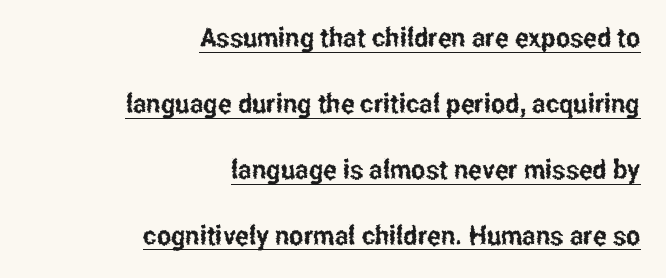
A typesetter would mark this as roman, not italic. Baseline-to-baseline distance is far greater than the letter height. Right-aligned paragraph, ragged on the left. Here the glyphs are tracked normally, forming tight word shapes.
